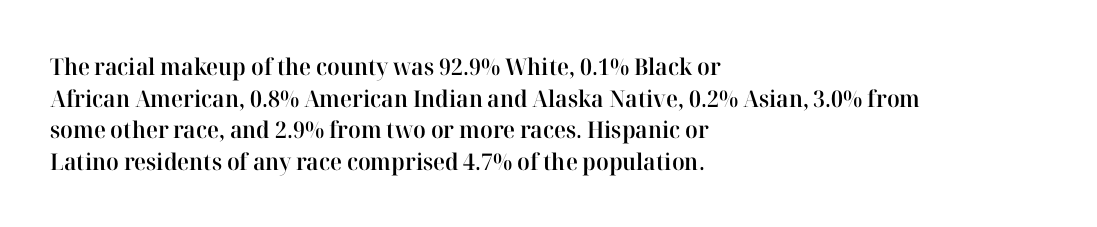
{"italic": "no", "bold": "semi", "underline": "no", "align": "left", "line_spacing": "normal", "line_spacing_ratio": 1.37, "letter_spacing": "normal", "letter_spacing_em": 0.0, "glyph_px": 23}
